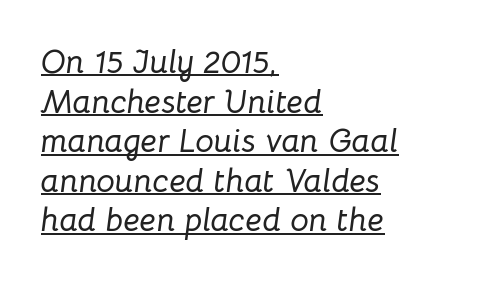
{"italic": "yes", "lean": "right", "slant_degrees": 8, "width": "normal", "stroke_contrast": "low", "x_height": "medium", "monospaced": "no", "underline": "yes", "align": "left", "line_spacing_ratio": 1.2, "letter_spacing": "normal", "letter_spacing_em": 0.0, "glyph_px": 33}
